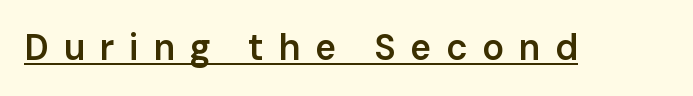
The image shows 36 px semibold sans-serif type, upright; set unusually wide letter spacing (+0.4 em), underlined; low stroke contrast and a medium x-height.
